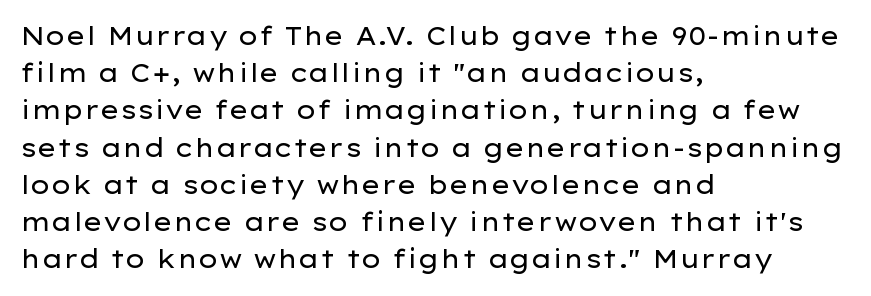
Q: Is the text bold? A: No.
Q: Is the text italic (slanted)? A: No, it is upright.
Q: Is the text underlined? A: No.
Q: How is the paragraph aligned? A: Left-aligned.
Q: Is the spacing between letters normal or unusually wide? A: Normal.
Q: Is the spacing between lines tight, normal or loose? A: Normal.
